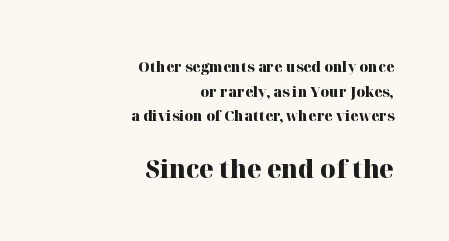
In terms of letterspacing, this is plain default setting. Reading top to bottom, the characters get bigger at the block break. The rag falls on the left side of this text block. Leading matches the norm, producing a regular column. It's the straight-up-and-down kind of type.
